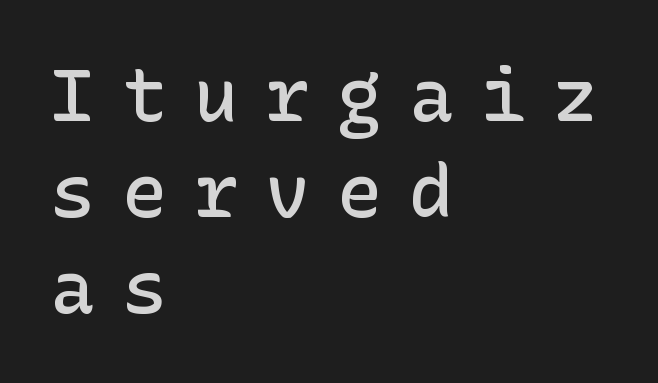
If you drew a ruler down the left edge, every line would touch it. Ascenders rise straight up at ninety degrees. The face used here is a semibold: visibly heavier than regular, lighter than bold. These lines are composed in type without serifs.
